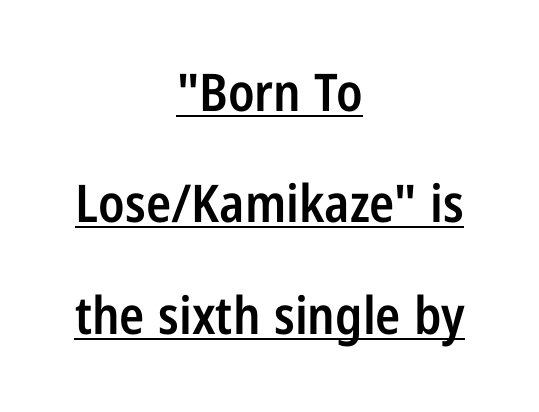
Caption: lettering with a line underneath. Spacing verdict: proportional, widths tailored to each character. A bit beefed up — I'd call it semibold rather than bold. Vertical strokes here are truly vertical. The rendering positions every line midway between the sides.
